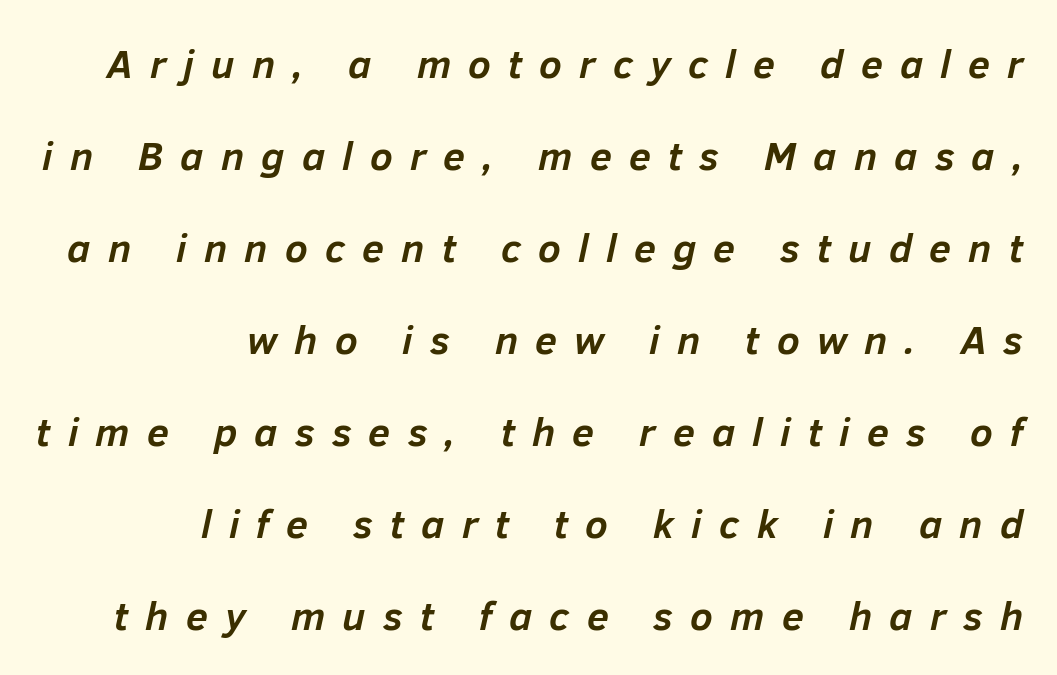
Q: Is the text bold? A: Yes.
Q: Is the text italic (slanted)? A: Yes, it leans right by about 12 degrees.
Q: Is the text underlined? A: No.
Q: How is the paragraph aligned? A: Right-aligned.
Q: Is the spacing between letters normal or unusually wide? A: Unusually wide.
Q: Is the spacing between lines tight, normal or loose? A: Loose.
Q: Width (condensed, normal, or wide)? A: Normal.
Q: Stroke contrast? A: Low.
Q: x-height? A: Medium.
Q: Monospaced? A: No.
